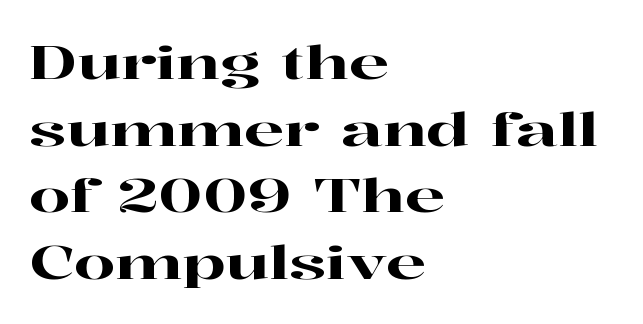
Q: Is the text italic (slanted)? A: No, it is upright.
Q: Is the typeface a serif or a sans-serif typeface? A: Serif.
Q: Is the text underlined? A: No.
Q: How is the paragraph aligned? A: Left-aligned.
Q: Is the spacing between letters normal or unusually wide? A: Normal.
Q: Is the spacing between lines tight, normal or loose? A: Normal.
Q: Width (condensed, normal, or wide)? A: Wide.
Q: Stroke contrast? A: High.
Q: x-height? A: Medium.
Q: Monospaced? A: No.
